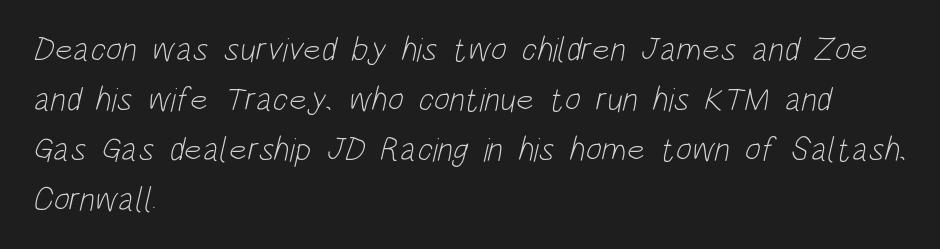
The image shows 34 px light, condensed sans-serif type; set left-aligned, normal line spacing (1.47x), normal letter spacing, not underlined; low stroke contrast and a large x-height.
